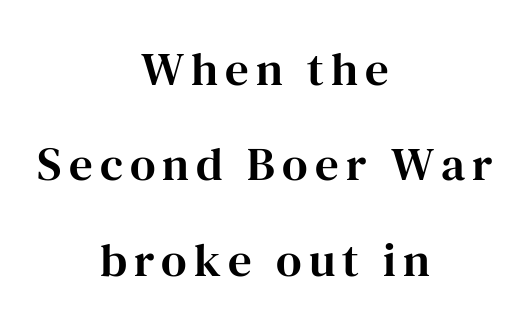
{"serif": "yes", "italic": "no", "width": "normal", "stroke_contrast": "high", "x_height": "medium", "monospaced": "no", "underline": "no", "align": "center", "line_spacing": "loose", "line_spacing_ratio": 2.03, "glyph_px": 47}
